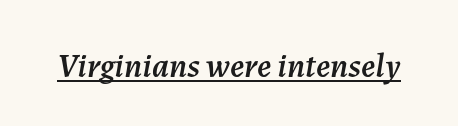
Q: Is the text italic (slanted)? A: Yes, it leans right by about 7 degrees.
Q: Is the text underlined? A: Yes.
Q: Is the spacing between letters normal or unusually wide? A: Normal.
Q: Width (condensed, normal, or wide)? A: Normal.
Q: Stroke contrast? A: Medium.
Q: x-height? A: Medium.
Q: Monospaced? A: No.
